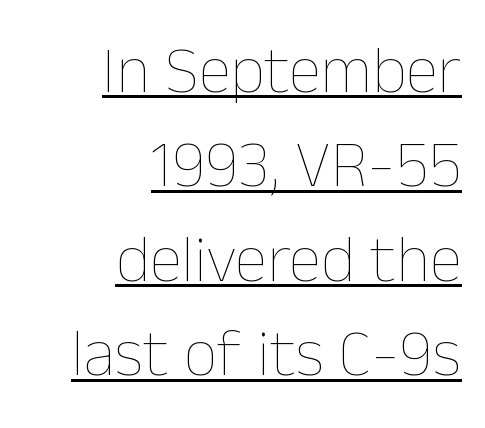
Q: Is the text bold? A: No.
Q: Is the text italic (slanted)? A: No, it is upright.
Q: Is the text underlined? A: Yes.
Q: How is the paragraph aligned? A: Right-aligned.
Q: Is the spacing between letters normal or unusually wide? A: Normal.
Q: Is the spacing between lines tight, normal or loose? A: Normal.
Q: Width (condensed, normal, or wide)? A: Normal.
Q: Stroke contrast? A: Low.
Q: x-height? A: Medium.
Q: Monospaced? A: No.
